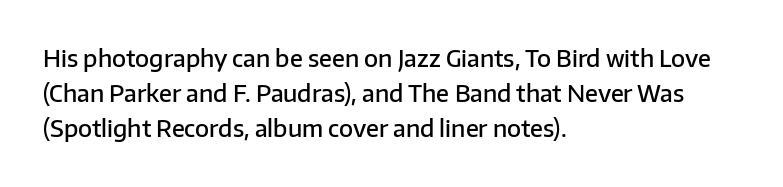
Q: Is the text bold? A: Semi-bold.
Q: Is the text italic (slanted)? A: No, it is upright.
Q: Is the text underlined? A: No.
Q: How is the paragraph aligned? A: Left-aligned.
Q: Is the spacing between letters normal or unusually wide? A: Normal.
Q: Is the spacing between lines tight, normal or loose? A: Normal.
